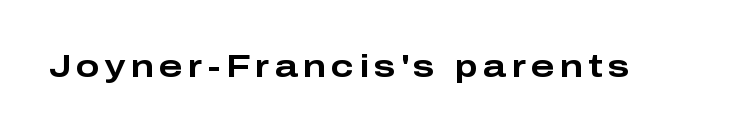
{"serif": "no", "italic": "no", "bold": "yes", "weight": "bold", "width": "wide", "stroke_contrast": "low", "x_height": "medium", "monospaced": "no", "underline": "no", "glyph_px": 31}
